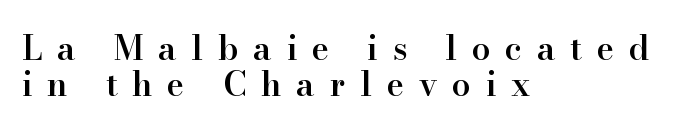
{"serif": "yes", "italic": "no", "bold": "semi", "weight": "semibold", "width": "normal", "stroke_contrast": "high", "x_height": "small", "monospaced": "no", "underline": "no", "align": "left", "line_spacing": "tight", "line_spacing_ratio": 1.09, "letter_spacing": "wide", "letter_spacing_em": 0.45, "glyph_px": 33}
